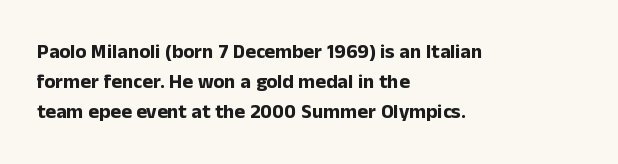
{"italic": "no", "bold": "yes", "underline": "no", "align": "left", "line_spacing": "normal", "line_spacing_ratio": 1.49, "letter_spacing": "normal", "letter_spacing_em": 0.0, "glyph_px": 20}
